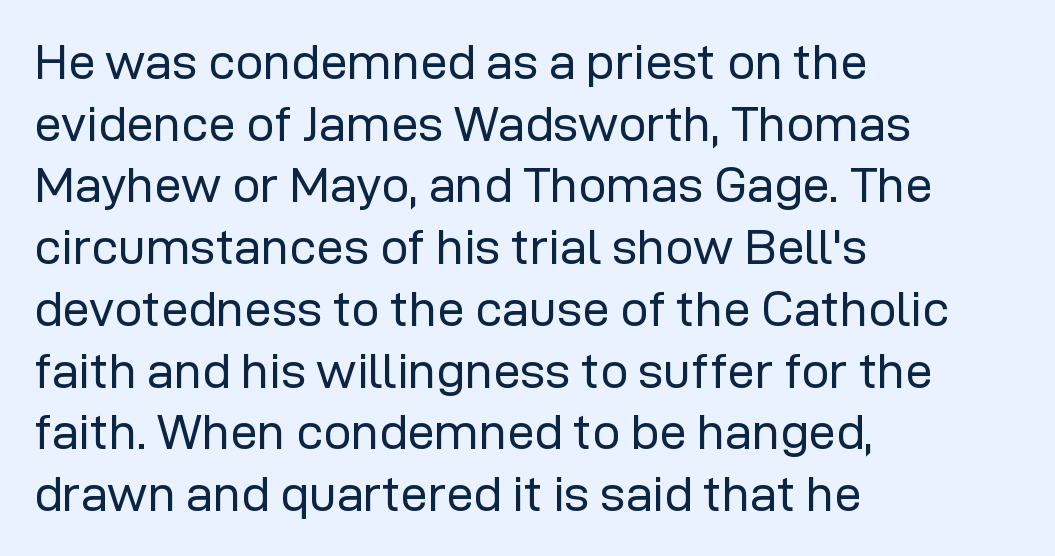
{"serif": "no", "italic": "no", "bold": "no", "weight": "regular", "width": "normal", "stroke_contrast": "low", "x_height": "medium", "monospaced": "no", "underline": "no", "align": "left", "line_spacing": "normal", "line_spacing_ratio": 1.26, "letter_spacing": "normal", "letter_spacing_em": 0.0, "glyph_px": 49}
